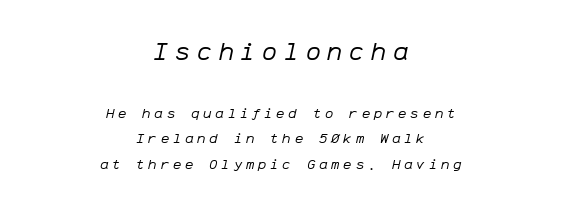
When letters slant like this, we call the style italic. Each row of text sits above clean, open space. Horizontally, the lines are justified to the midpoint only. Glyph-to-glyph distance is far greater than everyday printed text. The letters in the upper block stand taller than those in the block below. Weight: regular or lighter.
